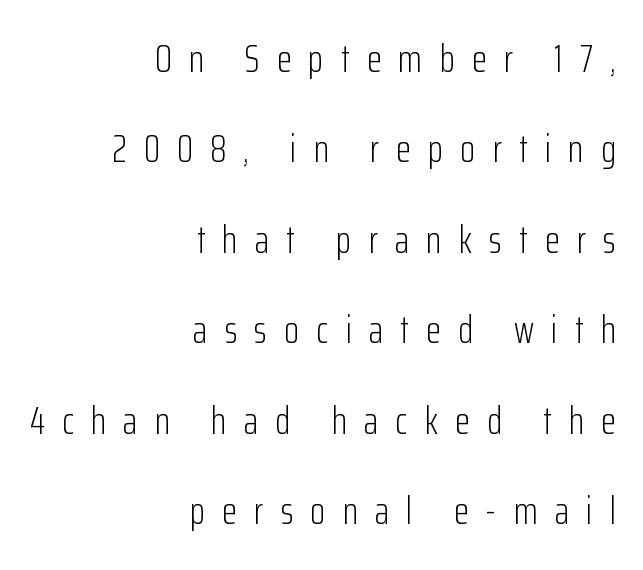
The image shows 39 px light, condensed sans-serif type, upright; set right-aligned, loose line spacing (2.32x), unusually wide letter spacing (+0.44 em), not underlined; low stroke contrast and a medium x-height.
